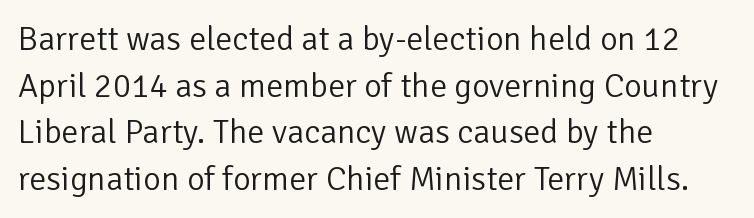
This is not heavy type; no bold has been used. Where is the straight margin? On the left. You can tell it's not italic because the verticals are truly vertical. Typographically, this falls in the sans-serif category.
